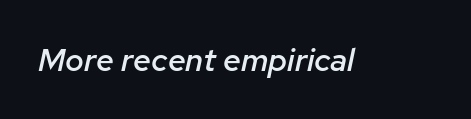
Q: Is the text bold? A: Semi-bold.
Q: Is the text italic (slanted)? A: Yes, it leans right by about 12 degrees.
Q: Is the text underlined? A: No.
Q: Is the spacing between letters normal or unusually wide? A: Normal.
Q: Width (condensed, normal, or wide)? A: Normal.
Q: Stroke contrast? A: Low.
Q: x-height? A: Medium.
Q: Monospaced? A: No.
